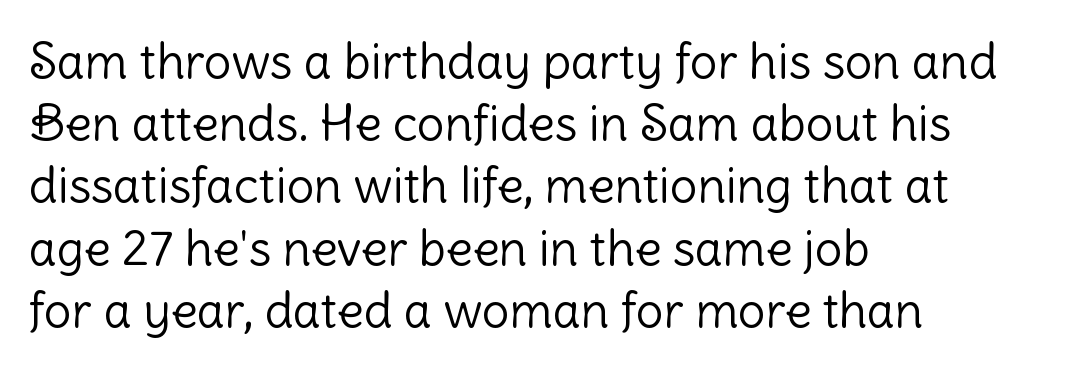
The image shows 49 px light sans-serif type, upright; set left-aligned, normal line spacing (1.27x), normal letter spacing, not underlined; low stroke contrast and a medium x-height.
